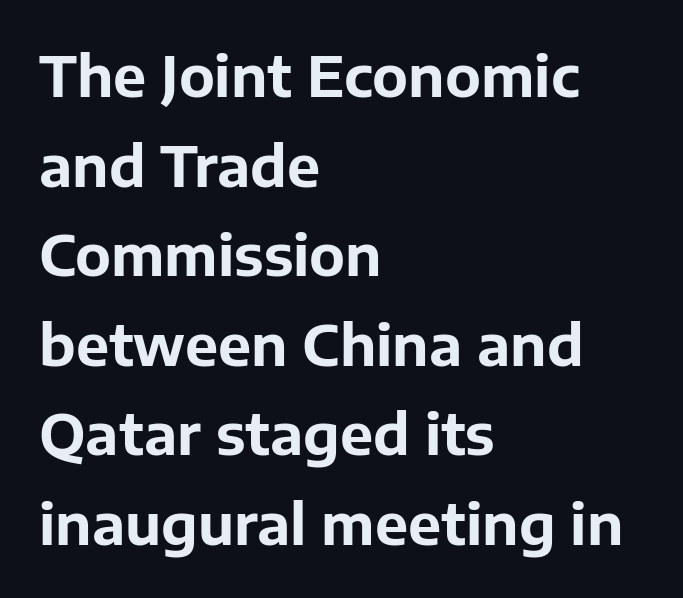
Q: Is the text bold? A: Yes.
Q: Is the text italic (slanted)? A: No, it is upright.
Q: Is the typeface a serif or a sans-serif typeface? A: Sans-serif.
Q: Is the text underlined? A: No.
Q: How is the paragraph aligned? A: Left-aligned.
Q: Is the spacing between letters normal or unusually wide? A: Normal.
Q: Is the spacing between lines tight, normal or loose? A: Normal.
Q: Width (condensed, normal, or wide)? A: Normal.
Q: Stroke contrast? A: Low.
Q: x-height? A: Medium.
Q: Monospaced? A: No.
